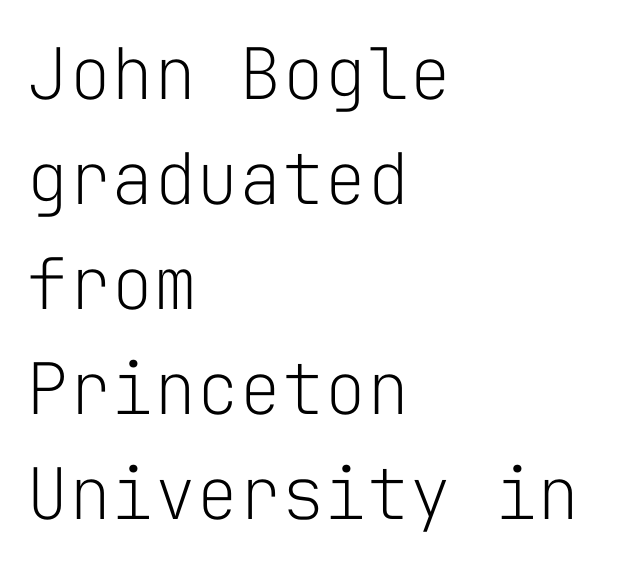
Q: Is the text bold? A: No.
Q: Is the text italic (slanted)? A: No, it is upright.
Q: Is the typeface a serif or a sans-serif typeface? A: Sans-serif.
Q: Is the text underlined? A: No.
Q: How is the paragraph aligned? A: Left-aligned.
Q: Is the spacing between letters normal or unusually wide? A: Normal.
Q: Is the spacing between lines tight, normal or loose? A: Normal.
Q: Width (condensed, normal, or wide)? A: Normal.
Q: Stroke contrast? A: Low.
Q: x-height? A: Medium.
Q: Monospaced? A: Yes.
